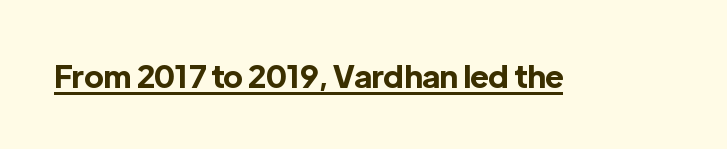
Q: Is the text bold? A: Yes.
Q: Is the text italic (slanted)? A: No, it is upright.
Q: Is the typeface a serif or a sans-serif typeface? A: Sans-serif.
Q: Is the text underlined? A: Yes.
Q: Is the spacing between letters normal or unusually wide? A: Normal.
Q: Width (condensed, normal, or wide)? A: Normal.
Q: x-height? A: Medium.
Q: Monospaced? A: No.
